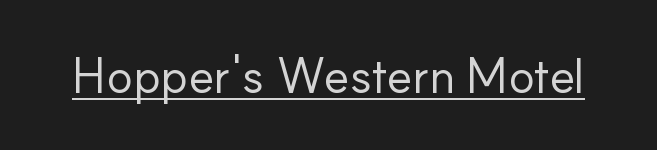
The image shows 49 px regular-weight sans-serif type, upright; set normal letter spacing, underlined; low stroke contrast and a small x-height.
